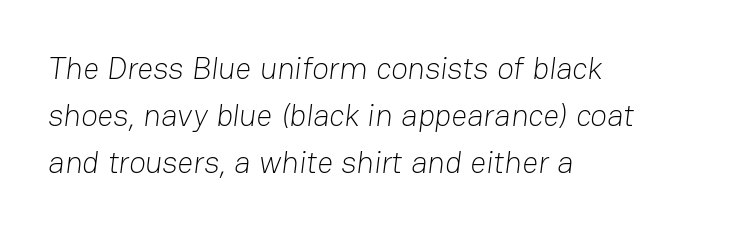
The image shows 31 px light sans-serif type; set left-aligned, normal line spacing (1.51x), normal letter spacing, not underlined; low stroke contrast and a medium x-height.
